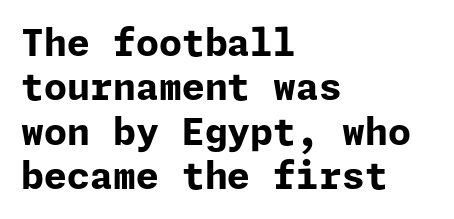
The image shows 37 px bold sans-serif type, upright; set left-aligned, line spacing 1.2x, normal letter spacing, not underlined; low stroke contrast and a medium x-height.
